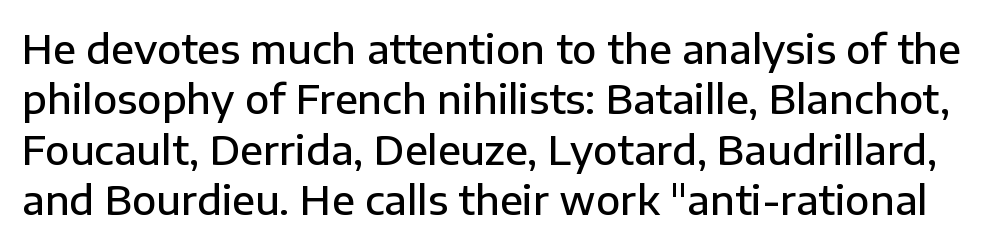
The image shows 40 px semibold sans-serif type, upright; set normal line spacing (1.26x), normal letter spacing, not underlined; low stroke contrast and a medium x-height.
